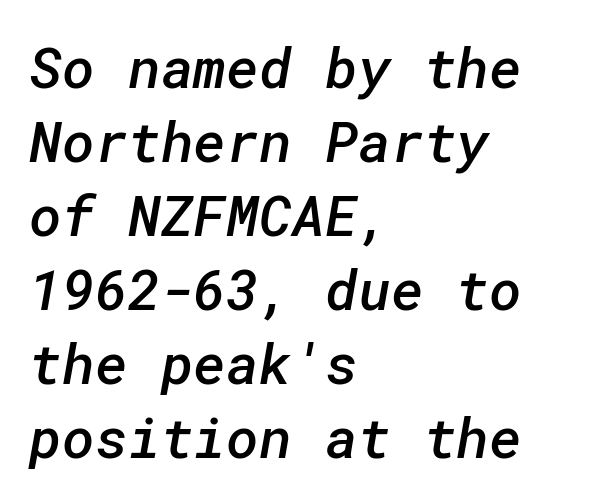
Q: Is the text bold? A: Semi-bold.
Q: Is the typeface a serif or a sans-serif typeface? A: Sans-serif.
Q: Is the text underlined? A: No.
Q: How is the paragraph aligned? A: Left-aligned.
Q: Is the spacing between letters normal or unusually wide? A: Normal.
Q: Is the spacing between lines tight, normal or loose? A: Normal.
Q: Width (condensed, normal, or wide)? A: Normal.
Q: Stroke contrast? A: Low.
Q: x-height? A: Medium.
